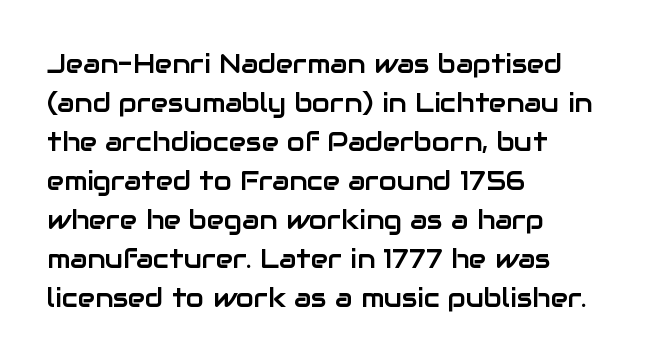
Q: Is the text italic (slanted)? A: No, it is upright.
Q: Is the text underlined? A: No.
Q: How is the paragraph aligned? A: Left-aligned.
Q: Is the spacing between letters normal or unusually wide? A: Normal.
Q: Is the spacing between lines tight, normal or loose? A: Normal.
